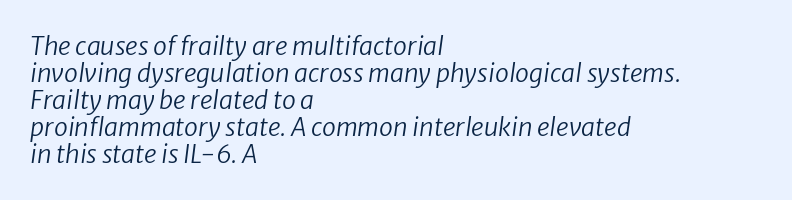
Q: Is the text bold? A: No.
Q: Is the text italic (slanted)? A: Yes, it leans right by about 8 degrees.
Q: Is the text underlined? A: No.
Q: How is the paragraph aligned? A: Left-aligned.
Q: Is the spacing between letters normal or unusually wide? A: Normal.
Q: Is the spacing between lines tight, normal or loose? A: Tight.
